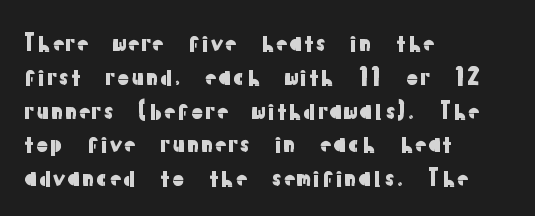
Q: Is the text italic (slanted)? A: No, it is upright.
Q: Is the text underlined? A: No.
Q: How is the paragraph aligned? A: Left-aligned.
Q: Is the spacing between letters normal or unusually wide? A: Normal.
Q: Is the spacing between lines tight, normal or loose? A: Normal.
